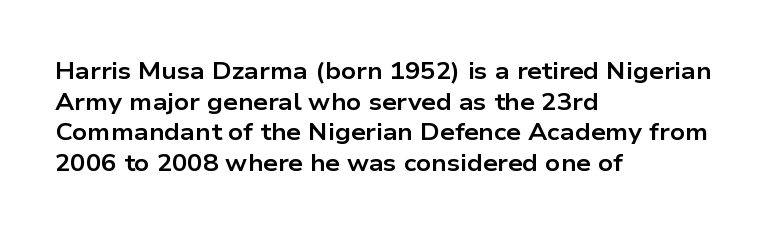
Nobody touched the tracking dial on this one. Heft: maximum for text — a bold. The rendering anchors every line to the left-hand side. The line-height multiplier appears to be the usual default.
